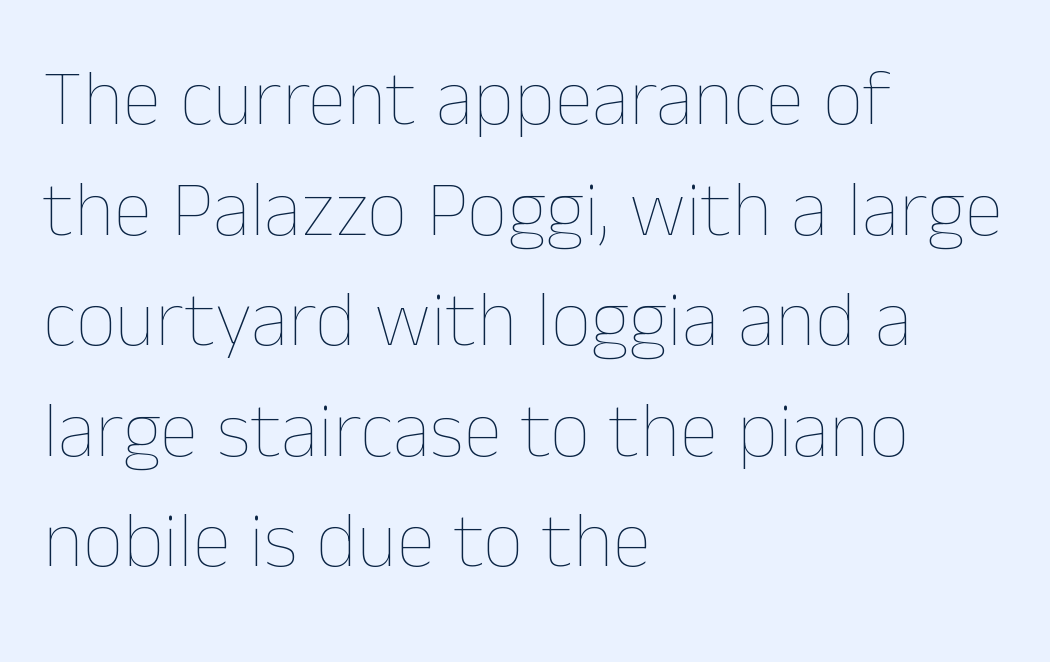
Any mark beneath the type? The region is blank. Baseline-to-baseline distance is the conventional proportion of letter height. The horizontal fit of the characters is conventional and even. This sample has the flowing, uneven cadence of proportional lettering. The lettering stays uniformly vertical, giving the passage a roman look.
